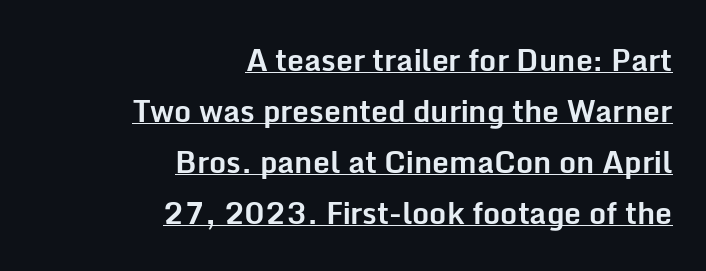
Heft: maximum for text — a bold. Here the glyphs are tracked normally, forming tight word shapes. Summary of vertical rhythm: regular, with standard interline spacing. Notice how a bar underscores the lettering throughout. Is this a sans? Yes — the strokes have no serifs. Spacing verdict: proportional, widths tailored to each character.
